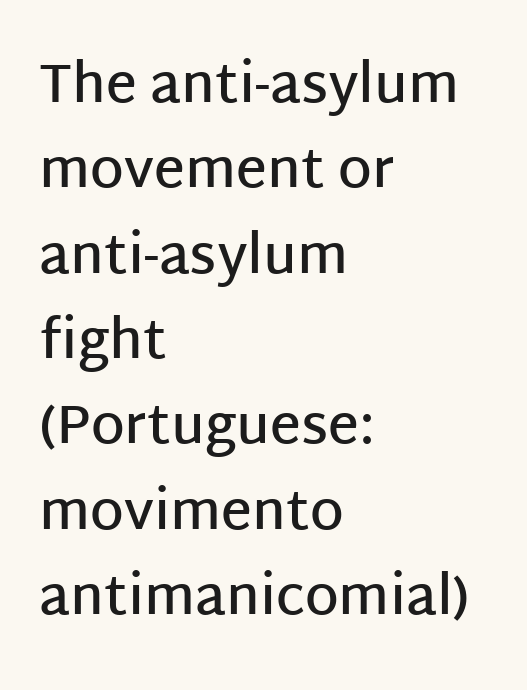
Looks like regular typesetting: each glyph gets only the width it needs. Typesetter's note: demi weight, one step under bold. Normally led — the rows are evenly, conventionally spaced. The area under the type is left untouched. The glyphs in this specimen are sans serif. When letters stand straight like this, we call the style roman or upright.
